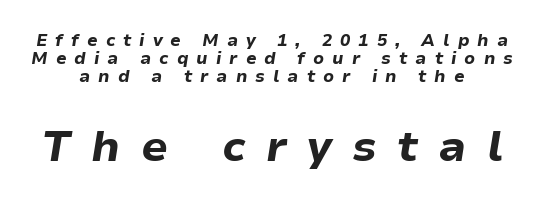
{"italic": "yes", "lean": "right", "slant_degrees": 9, "bold": "yes", "weight": "bold", "width": "normal", "stroke_contrast": "low", "x_height": "medium", "monospaced": "no", "underline": "no", "line_spacing": "tight", "line_spacing_ratio": 1.07, "letter_spacing": "wide", "letter_spacing_em": 0.47, "larger_block": "second", "size_ratio": 2.53, "glyph_px": 43}
